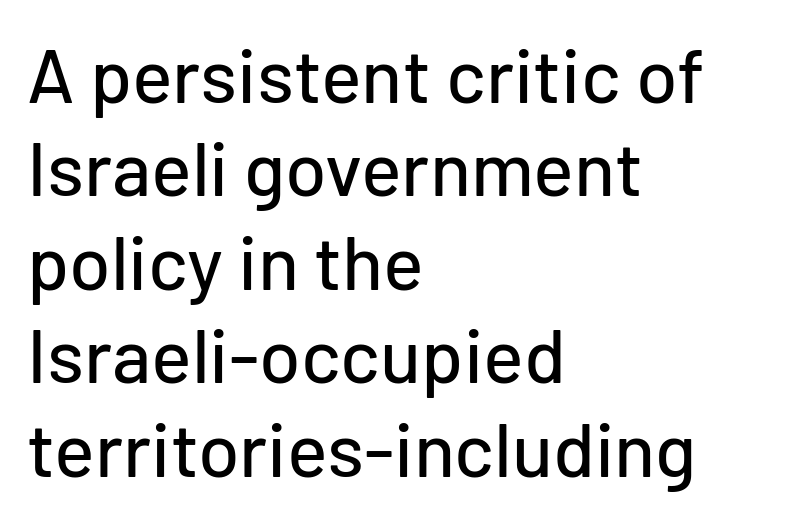
Q: Is the text italic (slanted)? A: No, it is upright.
Q: Is the typeface a serif or a sans-serif typeface? A: Sans-serif.
Q: Is the text underlined? A: No.
Q: How is the paragraph aligned? A: Left-aligned.
Q: Is the spacing between letters normal or unusually wide? A: Normal.
Q: Width (condensed, normal, or wide)? A: Normal.
Q: Stroke contrast? A: Low.
Q: x-height? A: Medium.
Q: Monospaced? A: No.
